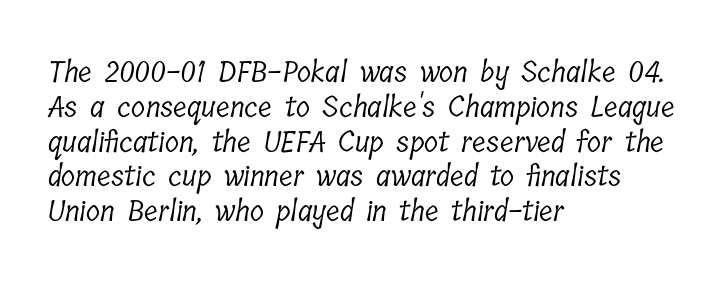
A typesetter would call this proportional, since set widths differ per character. What kind of face is this? One with serifs. Nothing heavy about these letters — not bold at all. The line texture is even and compact thanks to regular tracking. If you drew a ruler down the left edge, every line would touch it. The space directly below the letters is spotless.
